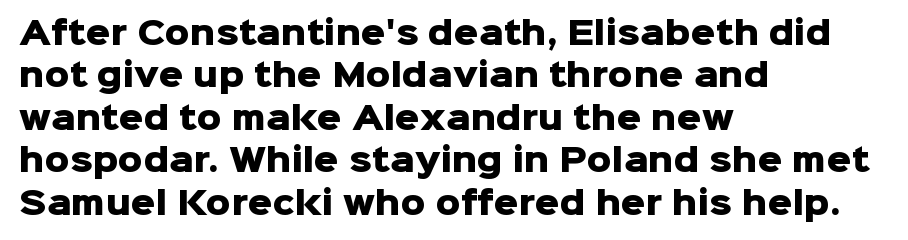
The image shows 31 px heavy sans-serif type, upright; set left-aligned, normal line spacing (1.37x), normal letter spacing, not underlined; low stroke contrast and a medium x-height.
